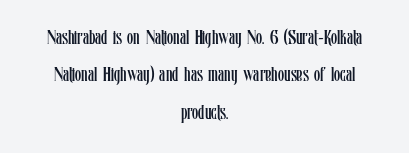
Q: Is the text bold? A: No.
Q: Is the text italic (slanted)? A: No, it is upright.
Q: Is the text underlined? A: No.
Q: How is the paragraph aligned? A: Centered.
Q: Is the spacing between letters normal or unusually wide? A: Normal.
